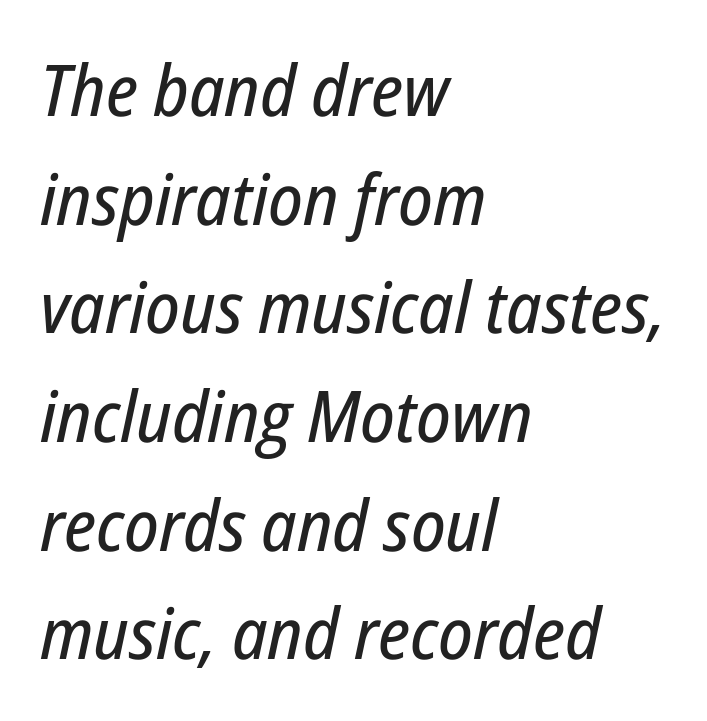
Q: Is the text italic (slanted)? A: Yes, it leans right by about 12 degrees.
Q: Is the text underlined? A: No.
Q: How is the paragraph aligned? A: Left-aligned.
Q: Is the spacing between letters normal or unusually wide? A: Normal.
Q: Is the spacing between lines tight, normal or loose? A: Normal.
Q: Width (condensed, normal, or wide)? A: Condensed.
Q: Stroke contrast? A: Low.
Q: x-height? A: Medium.
Q: Monospaced? A: No.
